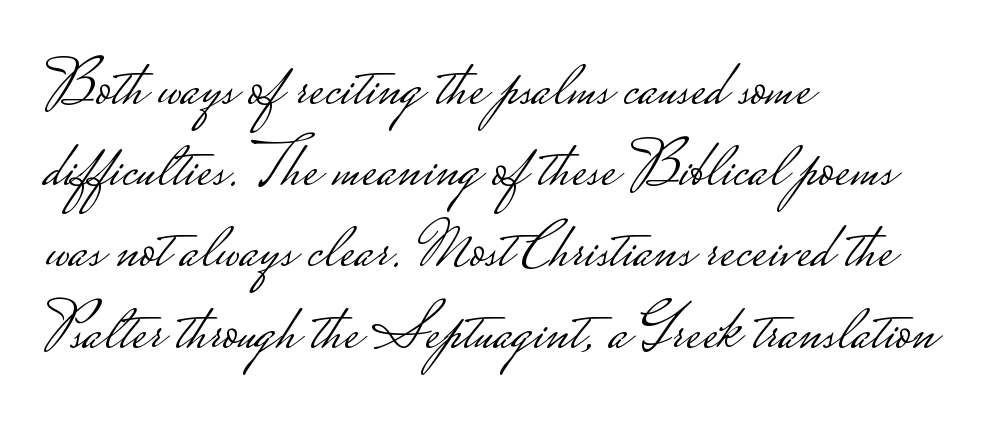
Q: Is the text bold? A: No.
Q: Is the text italic (slanted)? A: Yes.
Q: Is the typeface a serif or a sans-serif typeface? A: Sans-serif.
Q: Is the text underlined? A: No.
Q: How is the paragraph aligned? A: Left-aligned.
Q: Is the spacing between letters normal or unusually wide? A: Normal.
Q: Is the spacing between lines tight, normal or loose? A: Normal.
Q: Width (condensed, normal, or wide)? A: Wide.
Q: Stroke contrast? A: Low.
Q: Monospaced? A: No.
